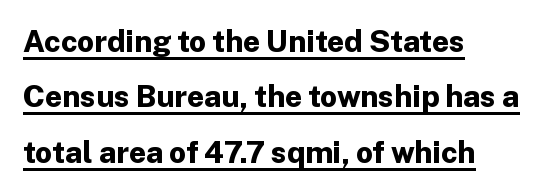
The image shows 30 px bold sans-serif type, upright; set left-aligned, line spacing 1.85x, normal letter spacing, underlined; low stroke contrast and a medium x-height.
